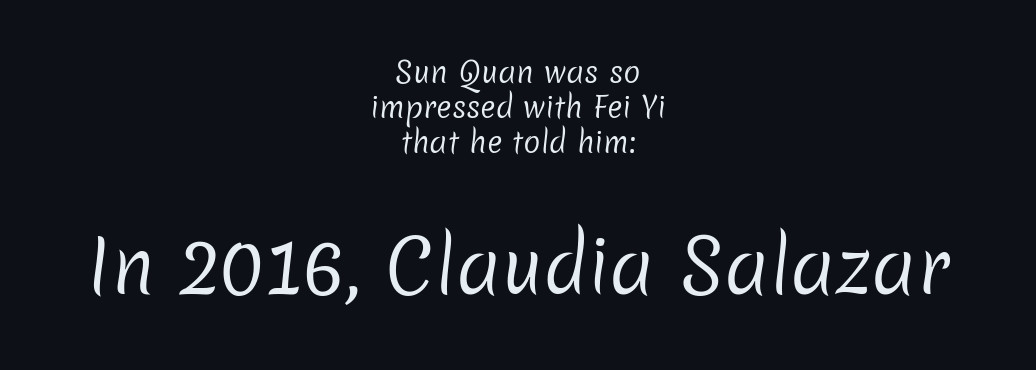
The typesetter chose a symmetrical, centered arrangement here. Lines of text with bare space underneath. The second block has been scaled up relative to the first. Note: no serifs on the glyphs. These lines are rendered in a variable-pitch font.
